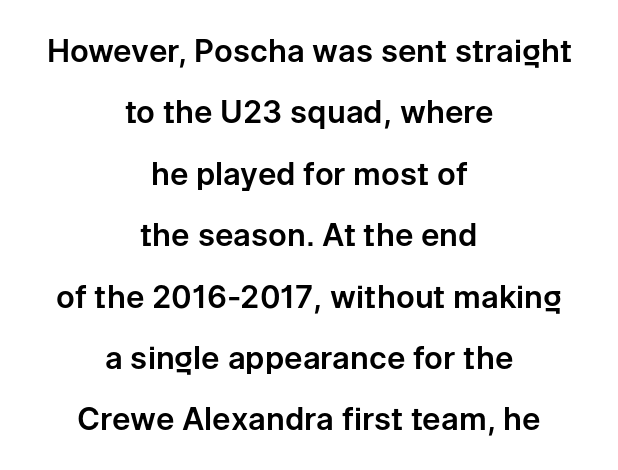
The image shows 31 px sans-serif type, upright; set centered, loose line spacing (1.98x), normal letter spacing, not underlined; low stroke contrast and a medium x-height.
